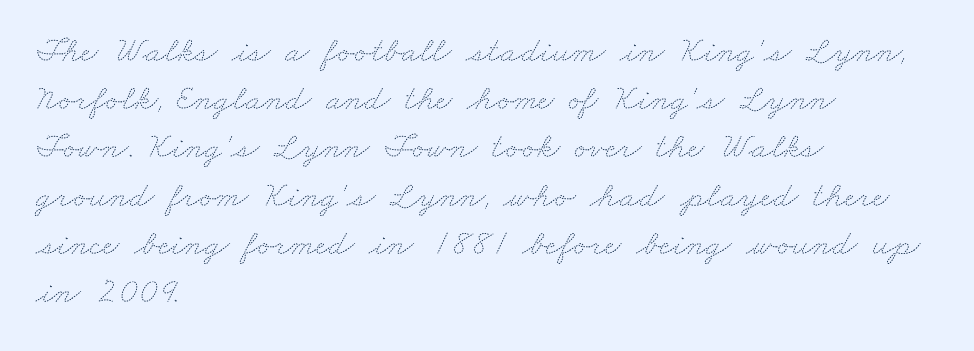
No chunkiness to these letters — they're not bold. Characters follow at the spacing the type designer built in. The letters advance in unequal steps, a hallmark of proportional type. Quick note: underline off.
